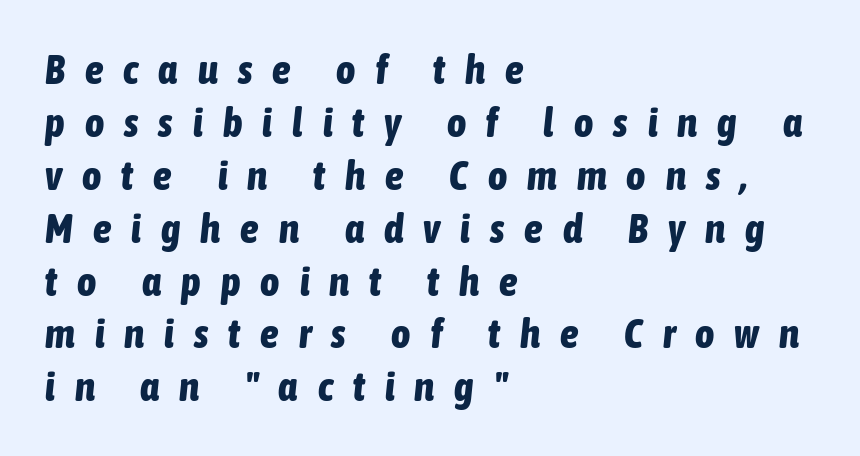
{"italic": "yes", "lean": "right", "slant_degrees": 6, "bold": "yes", "weight": "bold", "width": "condensed", "stroke_contrast": "low", "x_height": "medium", "monospaced": "no", "underline": "no", "align": "left", "line_spacing": "normal", "line_spacing_ratio": 1.29, "letter_spacing": "wide", "letter_spacing_em": 0.49, "glyph_px": 41}
